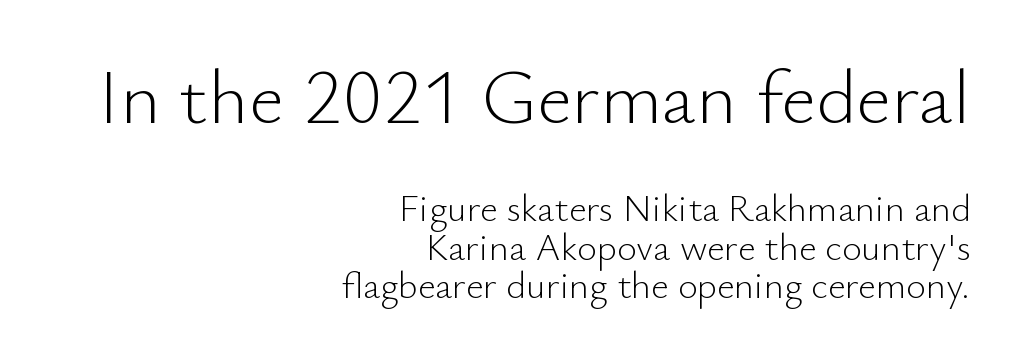
Q: Is the text bold? A: No.
Q: Is the text italic (slanted)? A: No, it is upright.
Q: Is the typeface a serif or a sans-serif typeface? A: Sans-serif.
Q: Is the text underlined? A: No.
Q: How is the paragraph aligned? A: Right-aligned.
Q: Is the spacing between letters normal or unusually wide? A: Normal.
Q: Is the spacing between lines tight, normal or loose? A: Tight.
Q: Which block of text is set in a larger size, the first (top) or the second (bottom)? A: The first (top) one.
Q: Width (condensed, normal, or wide)? A: Normal.
Q: Stroke contrast? A: Low.
Q: x-height? A: Small.
Q: Monospaced? A: No.
